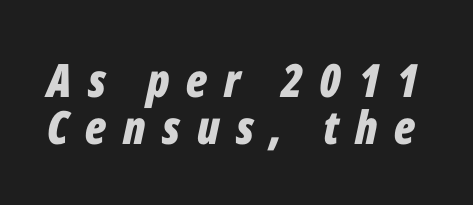
Q: Is the text bold? A: Yes.
Q: Is the text italic (slanted)? A: Yes, it leans right by about 12 degrees.
Q: Is the text underlined? A: No.
Q: Is the spacing between letters normal or unusually wide? A: Unusually wide.
Q: Is the spacing between lines tight, normal or loose? A: Tight.
Q: Width (condensed, normal, or wide)? A: Condensed.
Q: Stroke contrast? A: Low.
Q: x-height? A: Medium.
Q: Monospaced? A: No.
